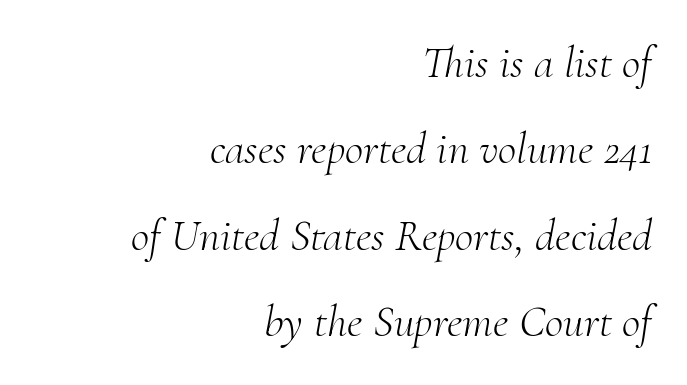
{"serif": "yes", "italic": "yes", "lean": "right", "slant_degrees": 10, "bold": "no", "weight": "light", "width": "normal", "stroke_contrast": "medium", "x_height": "small", "monospaced": "no", "underline": "no", "align": "right", "line_spacing": "loose", "line_spacing_ratio": 1.92, "letter_spacing": "normal", "letter_spacing_em": 0.0, "glyph_px": 45}
